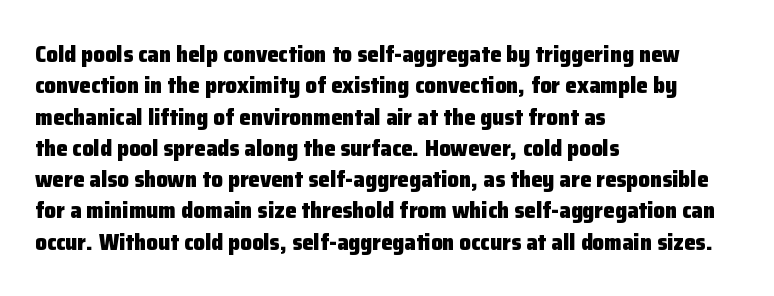
If you drew a line through each stem, it would be perfectly vertical. The face used here has the dense, thick strokes of a bold. All the whitespace from short lines collects on the right. Observe the ordinary spacing: letters are neighbours, not strangers. Rule under the text: the space is simply empty.
